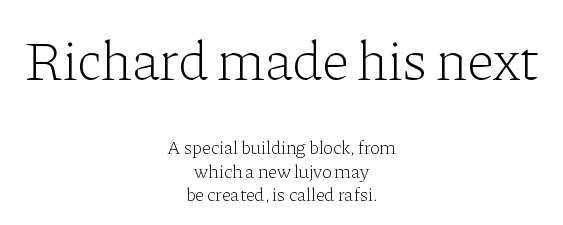
The image shows 56 px light serif type, upright; set centered, normal line spacing (1.25x), normal letter spacing, not underlined; the first (top) block is 2.95x larger; low stroke contrast and a medium x-height.
